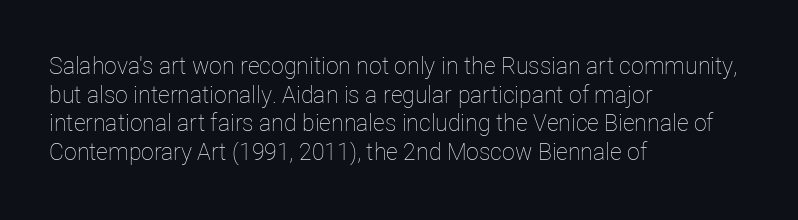
Q: Is the text bold? A: No.
Q: Is the text italic (slanted)? A: No, it is upright.
Q: Is the text underlined? A: No.
Q: How is the paragraph aligned? A: Left-aligned.
Q: Is the spacing between letters normal or unusually wide? A: Normal.
Q: Is the spacing between lines tight, normal or loose? A: Normal.
